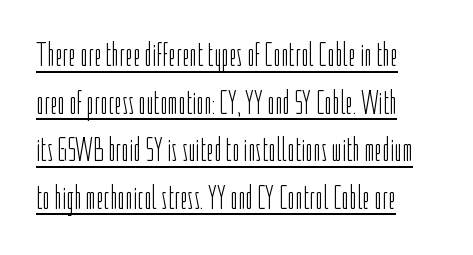
The image shows 33 px light, condensed sans-serif type, upright; set left-aligned, normal line spacing (1.44x), normal letter spacing, underlined; low stroke contrast and a medium x-height.
